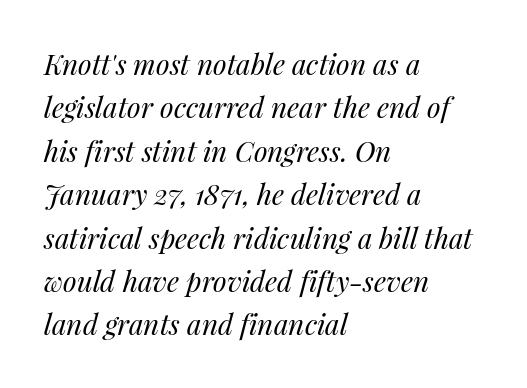
{"italic": "yes", "lean": "right", "slant_degrees": 14, "bold": "no", "weight": "regular", "width": "normal", "stroke_contrast": "medium", "x_height": "medium", "monospaced": "no", "underline": "no", "align": "left", "line_spacing": "normal", "line_spacing_ratio": 1.55, "letter_spacing": "normal", "letter_spacing_em": 0.0, "glyph_px": 28}
